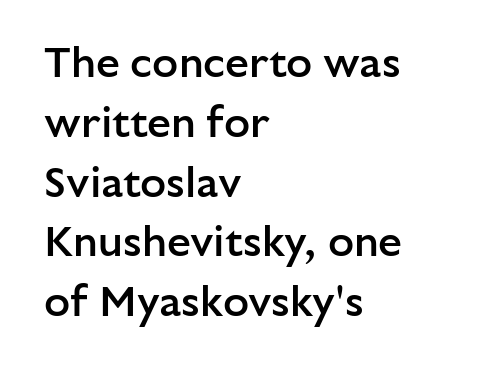
{"serif": "no", "italic": "no", "bold": "semi", "weight": "semibold", "width": "normal", "stroke_contrast": "low", "x_height": "medium", "monospaced": "no", "underline": "no", "align": "left", "line_spacing": "normal", "line_spacing_ratio": 1.39, "letter_spacing": "normal", "letter_spacing_em": 0.0, "glyph_px": 43}
